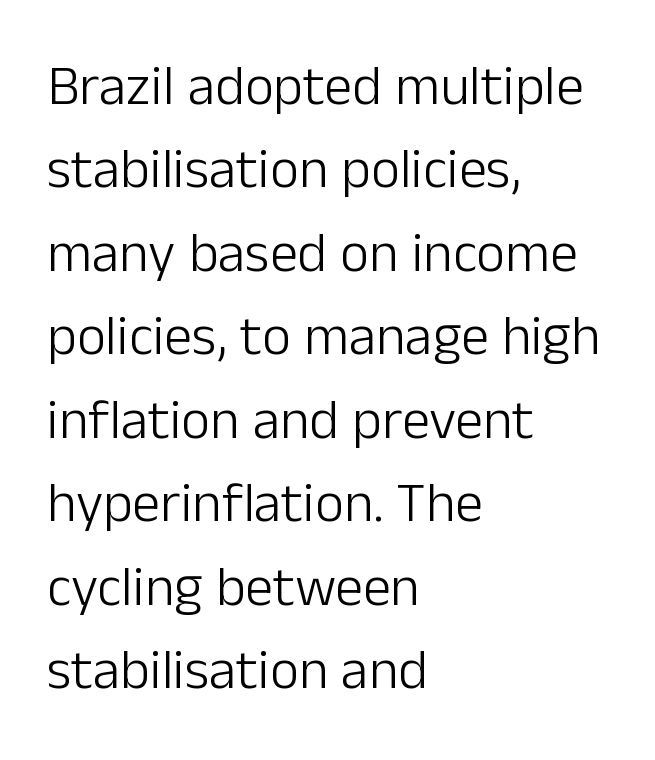
Q: Is the text bold? A: No.
Q: Is the text italic (slanted)? A: No, it is upright.
Q: Is the typeface a serif or a sans-serif typeface? A: Sans-serif.
Q: Is the text underlined? A: No.
Q: How is the paragraph aligned? A: Left-aligned.
Q: Is the spacing between letters normal or unusually wide? A: Normal.
Q: Is the spacing between lines tight, normal or loose? A: Normal.
Q: Width (condensed, normal, or wide)? A: Normal.
Q: Stroke contrast? A: Low.
Q: x-height? A: Medium.
Q: Monospaced? A: No.
